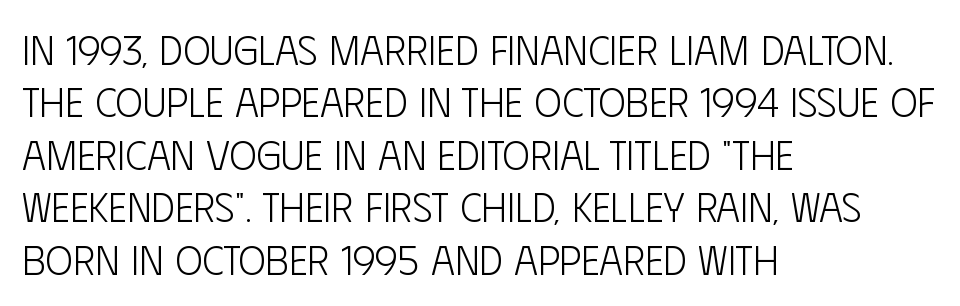
The image shows 41 px light, condensed sans-serif type, upright; set left-aligned, normal line spacing (1.28x), normal letter spacing, not underlined; low stroke contrast and a large x-height.
